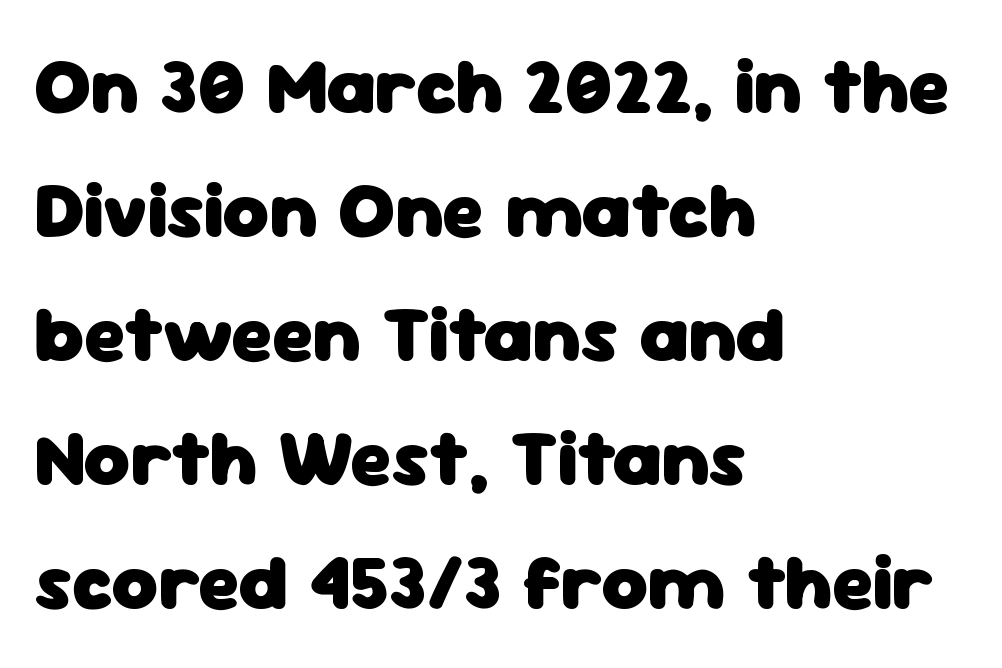
Q: Is the text bold? A: Yes.
Q: Is the text italic (slanted)? A: No, it is upright.
Q: Is the typeface a serif or a sans-serif typeface? A: Sans-serif.
Q: Is the text underlined? A: No.
Q: How is the paragraph aligned? A: Left-aligned.
Q: Is the spacing between letters normal or unusually wide? A: Normal.
Q: Is the spacing between lines tight, normal or loose? A: Normal.
Q: Width (condensed, normal, or wide)? A: Normal.
Q: Stroke contrast? A: Low.
Q: x-height? A: Medium.
Q: Monospaced? A: No.
